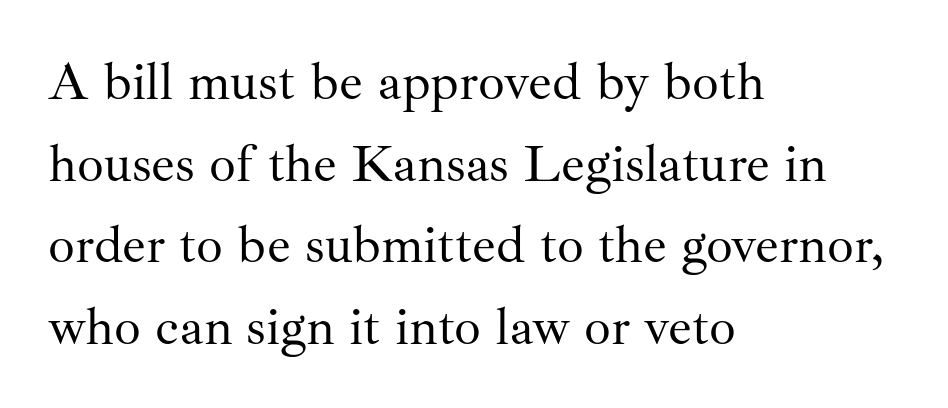
Nobody drew a line under any word here. Notice how descenders clear the ascenders below comfortably — that's standard leading. Ascenders rise straight up at ninety degrees. Bold? No — there's no thickening of the strokes.
